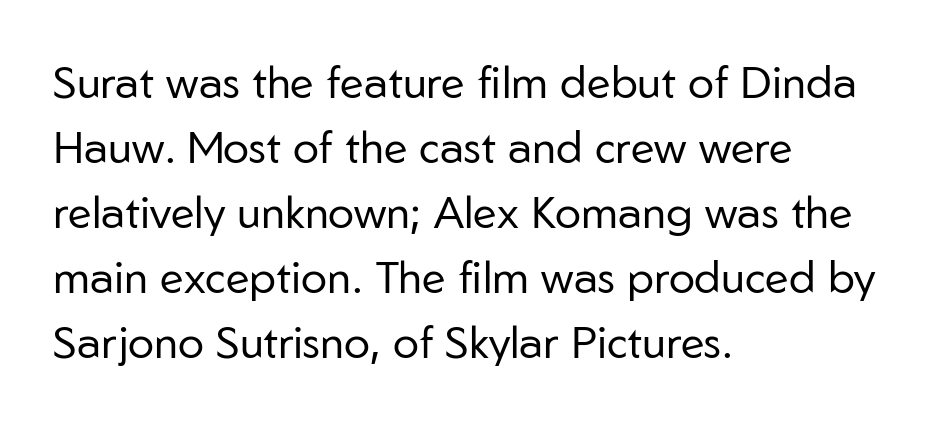
{"serif": "no", "italic": "no", "bold": "no", "weight": "regular", "width": "normal", "stroke_contrast": "low", "x_height": "medium", "monospaced": "no", "underline": "no", "align": "left", "line_spacing": "normal", "line_spacing_ratio": 1.48, "letter_spacing": "normal", "letter_spacing_em": 0.0, "glyph_px": 44}
